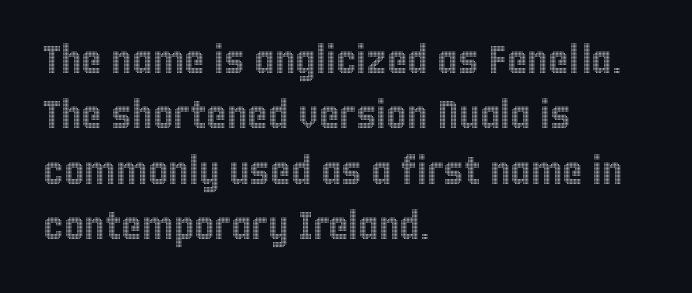
{"italic": "no", "width": "condensed", "x_height": "large", "monospaced": "no", "underline": "no", "align": "left", "line_spacing": "normal", "line_spacing_ratio": 1.42, "letter_spacing": "normal", "letter_spacing_em": 0.0, "glyph_px": 39}
